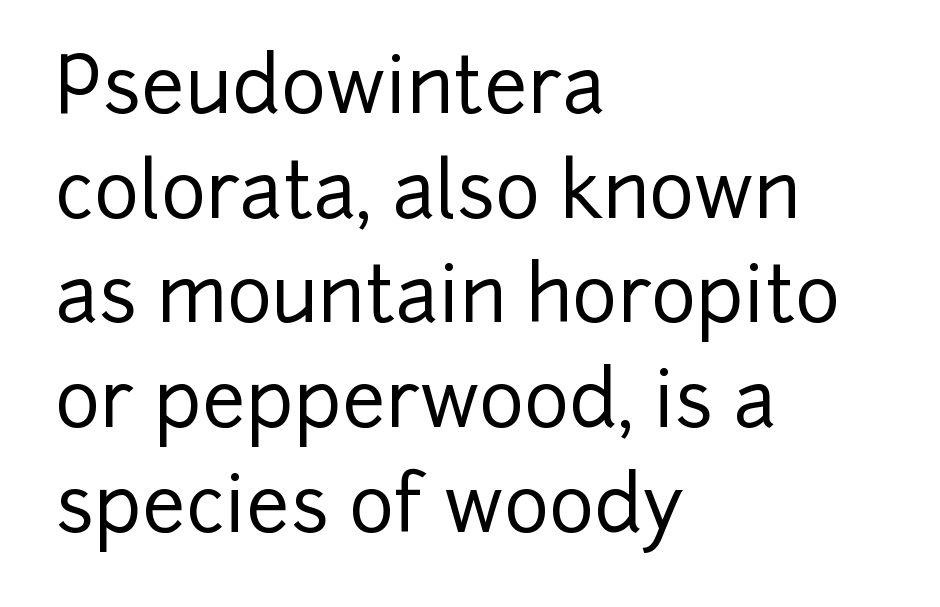
{"serif": "no", "italic": "no", "width": "normal", "stroke_contrast": "low", "x_height": "medium", "monospaced": "no", "underline": "no", "align": "left", "line_spacing": "normal", "line_spacing_ratio": 1.36, "letter_spacing": "normal", "letter_spacing_em": 0.0, "glyph_px": 77}
